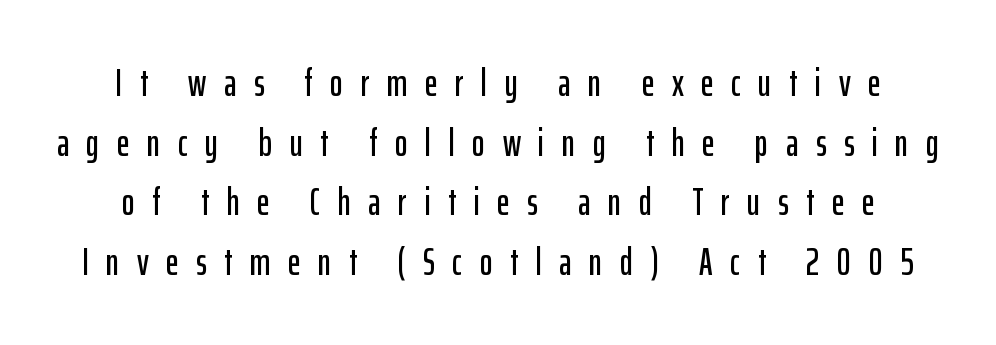
The image shows 39 px condensed sans-serif type, upright; set normal line spacing (1.53x), unusually wide letter spacing (+0.45 em), not underlined; low stroke contrast and a medium x-height.
